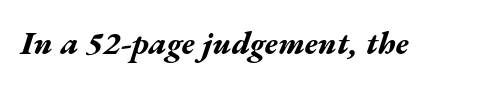
Q: Is the text bold? A: Yes.
Q: Is the text italic (slanted)? A: Yes, it leans right by about 17 degrees.
Q: Is the text underlined? A: No.
Q: Is the spacing between letters normal or unusually wide? A: Normal.
Q: Width (condensed, normal, or wide)? A: Wide.
Q: Stroke contrast? A: Medium.
Q: x-height? A: Medium.
Q: Monospaced? A: No.
